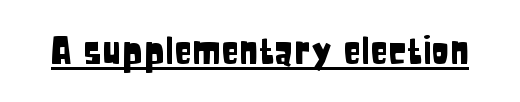
The image shows 37 px condensed sans-serif type, upright; set normal letter spacing, underlined; low stroke contrast and a large x-height.
